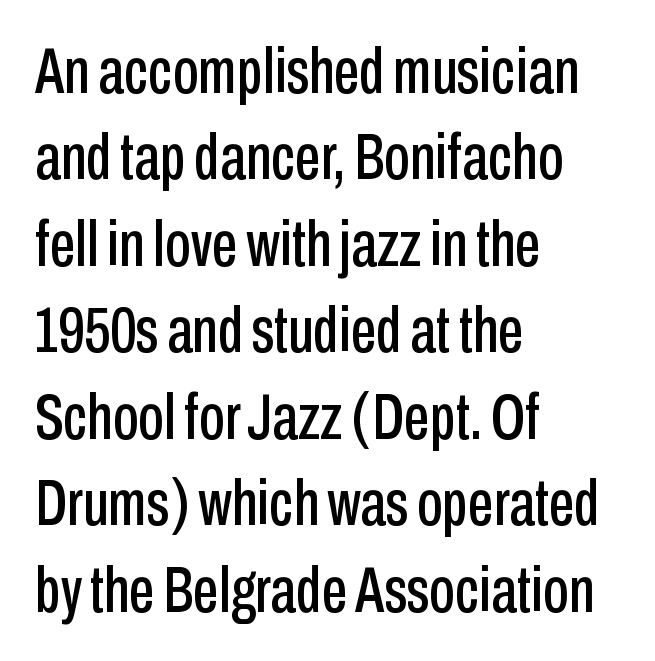
Each word holds together tightly as a unit, with standard inter-letter gaps. A student would call this left alignment; a typographer would say flush left, rag right. When letters stand straight like this, we call the style roman or upright. Normally led — the rows are evenly, conventionally spaced. Each letter's strokes conclude bluntly, with no projecting serifs. Character widths vary here, with narrow letters taking less room than wide ones.
